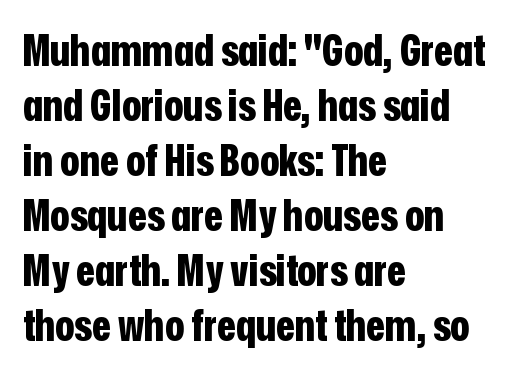
The image shows 44 px bold, condensed sans-serif type, upright; set left-aligned, normal line spacing (1.25x), normal letter spacing, not underlined; low stroke contrast and a medium x-height.
